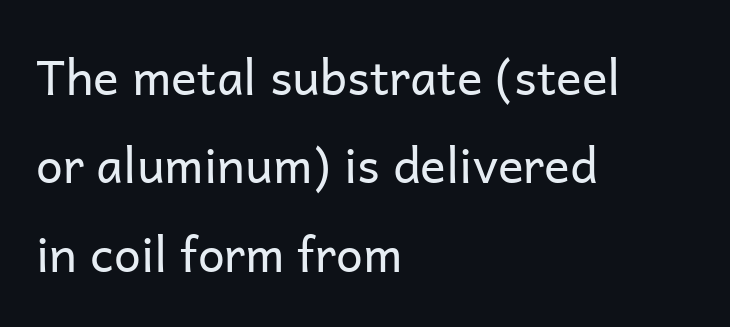
Q: Is the text bold? A: No.
Q: Is the text italic (slanted)? A: No, it is upright.
Q: Is the typeface a serif or a sans-serif typeface? A: Sans-serif.
Q: Is the text underlined? A: No.
Q: How is the paragraph aligned? A: Left-aligned.
Q: Is the spacing between letters normal or unusually wide? A: Normal.
Q: Width (condensed, normal, or wide)? A: Normal.
Q: Stroke contrast? A: Low.
Q: x-height? A: Medium.
Q: Monospaced? A: No.
